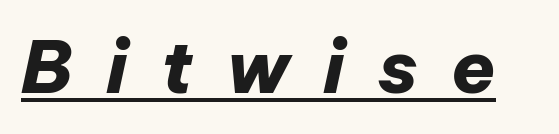
The string is rendered with underlining switched on. Honestly, the letter spacing is so wide it's the main thing you notice. Is the type bold? Yes — the strokes are clearly thick and heavy. This is oblique type, the kind used for emphasis or titles. Character widths vary here, with narrow letters taking less room than wide ones.
